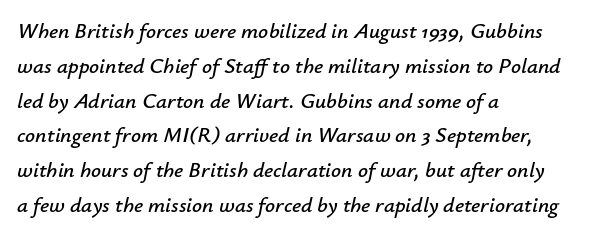
Q: Is the text italic (slanted)? A: Yes, it leans right by about 12 degrees.
Q: Is the text underlined? A: No.
Q: How is the paragraph aligned? A: Left-aligned.
Q: Is the spacing between letters normal or unusually wide? A: Normal.
Q: Is the spacing between lines tight, normal or loose? A: Normal.
